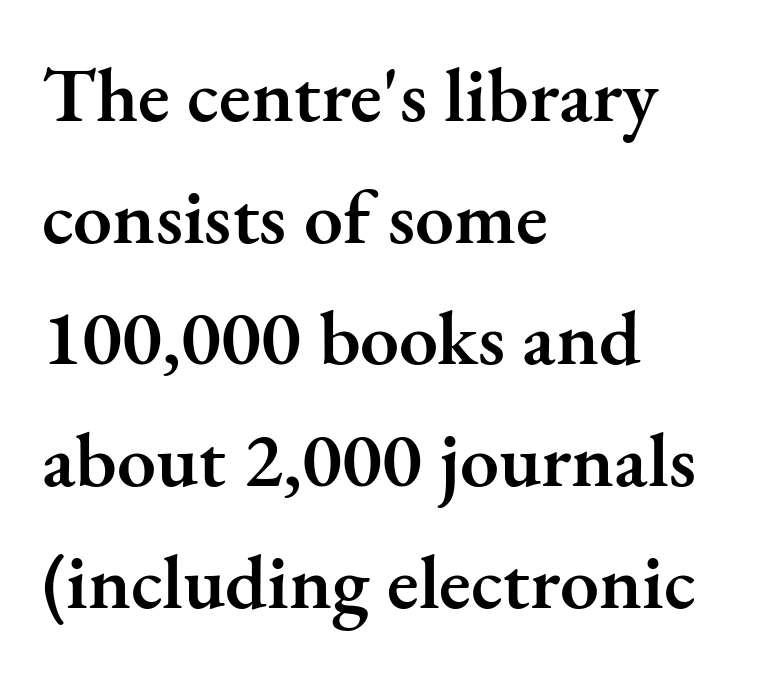
Q: Is the text bold? A: Semi-bold.
Q: Is the text italic (slanted)? A: No, it is upright.
Q: Is the typeface a serif or a sans-serif typeface? A: Serif.
Q: Is the text underlined? A: No.
Q: How is the paragraph aligned? A: Left-aligned.
Q: Is the spacing between letters normal or unusually wide? A: Normal.
Q: Is the spacing between lines tight, normal or loose? A: Normal.
Q: Width (condensed, normal, or wide)? A: Normal.
Q: Stroke contrast? A: Medium.
Q: x-height? A: Small.
Q: Monospaced? A: No.
